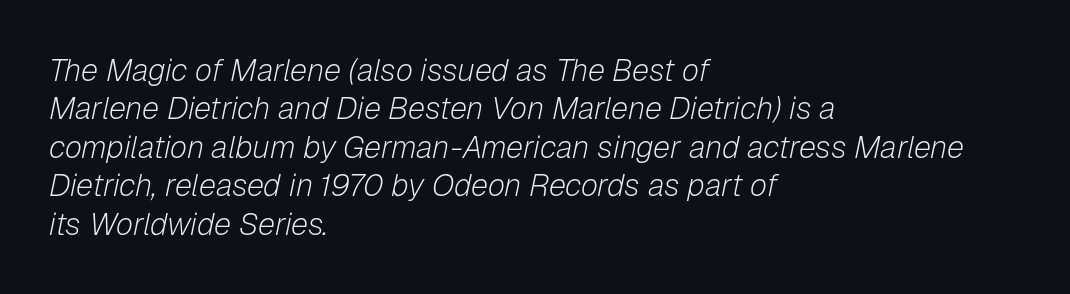
Q: Is the text bold? A: No.
Q: Is the text italic (slanted)? A: Yes, it leans right by about 12 degrees.
Q: Is the text underlined? A: No.
Q: How is the paragraph aligned? A: Left-aligned.
Q: Is the spacing between letters normal or unusually wide? A: Normal.
Q: Width (condensed, normal, or wide)? A: Normal.
Q: Stroke contrast? A: Low.
Q: x-height? A: Medium.
Q: Monospaced? A: No.
